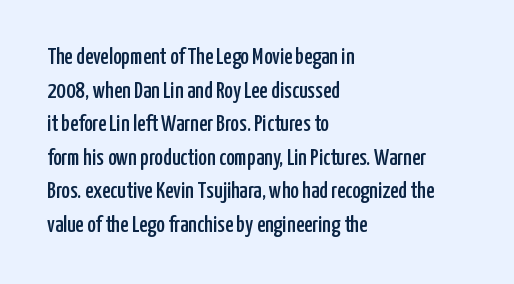
The image shows 23 px text type, upright; set left-aligned, normal line spacing (1.46x), normal letter spacing, not underlined.
